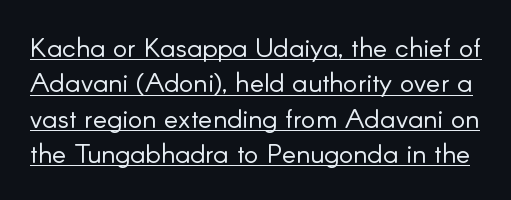
Stems and bowls with no extra thickness — not bold. In terms of leading, this rendering sits right in the middle. Emphasis is given by a line drawn under the lettering. The font's upright variant was chosen for this text. This rendering leaves character spacing at its baseline value.
